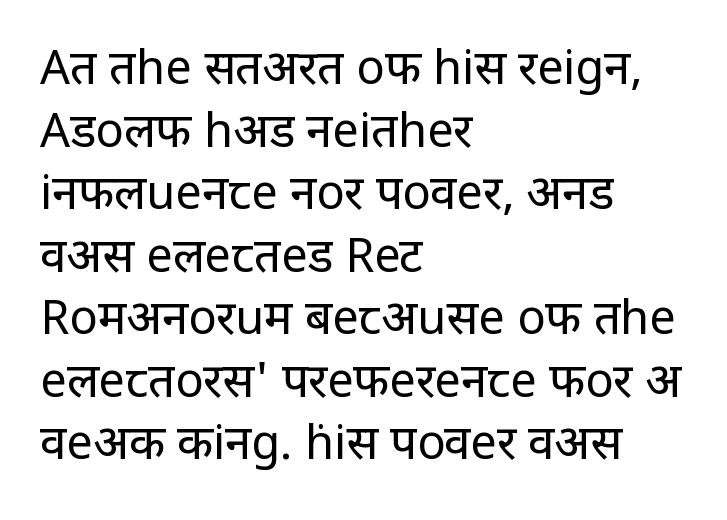
Typographically, this falls in the sans-serif category. The passage shown is typed in a proportional face where columns would drift. Leading matches the norm, producing a regular column. Where is the straight margin? On the left. These lines keep a tight, regular rhythm from letter to letter. A typesetter would mark this as roman, not italic.
